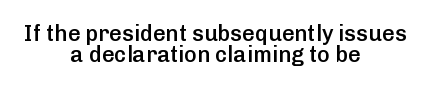
{"italic": "no", "bold": "semi", "underline": "no", "align": "center", "line_spacing": "tight", "line_spacing_ratio": 0.96, "letter_spacing": "normal", "letter_spacing_em": 0.0, "glyph_px": 22}
